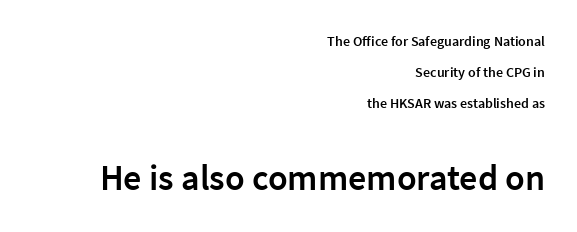
Here the designer chose a conventional face with non-uniform glyph widths. These lines keep a tight, regular rhythm from letter to letter. One-word summary of the alignment: right. Words float on clear page, feet unadorned. The rendering uses a large line-height, opening up the rows.
